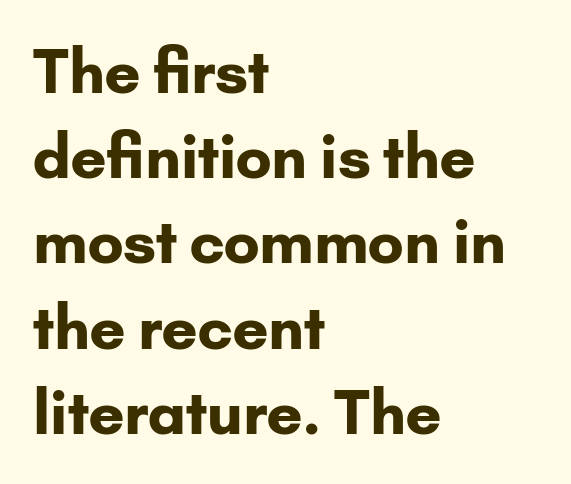
The image shows 60 px bold sans-serif type, upright; set left-aligned, normal line spacing (1.42x), normal letter spacing, not underlined; low stroke contrast and a small x-height.
